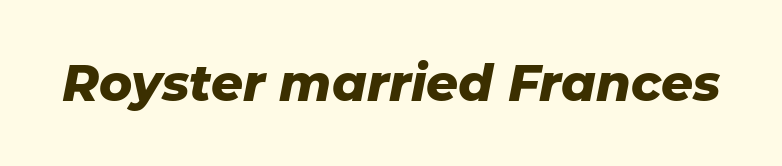
Stroke thickness is high; the sample reads as a true bold. Check the space under the baseline: it is left empty. The passage shown is typed in a proportional face where columns would drift. Slanted lettering throughout. Is the letter spacing exaggerated? No — it looks like the ordinary default.
